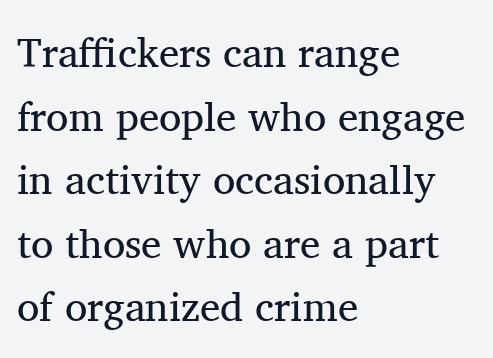
The image shows 41 px regular-weight serif type, upright; set left-aligned, normal line spacing (1.55x), normal letter spacing, not underlined; medium stroke contrast and a medium x-height.
